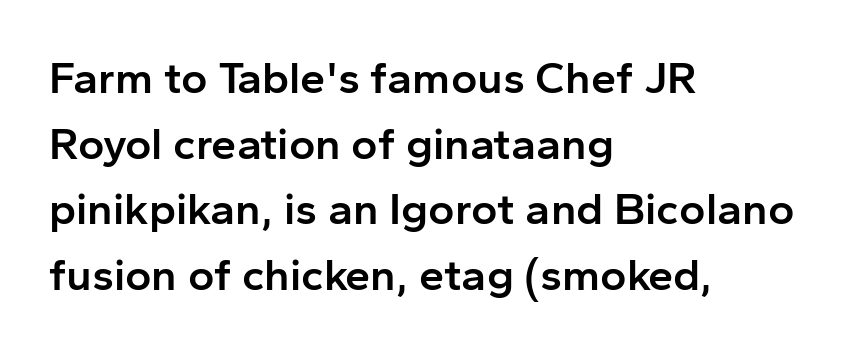
{"serif": "no", "italic": "no", "bold": "semi", "weight": "semibold", "width": "normal", "stroke_contrast": "low", "x_height": "medium", "monospaced": "no", "underline": "no", "align": "left", "line_spacing": "normal", "line_spacing_ratio": 1.46, "letter_spacing": "normal", "letter_spacing_em": 0.0, "glyph_px": 45}
